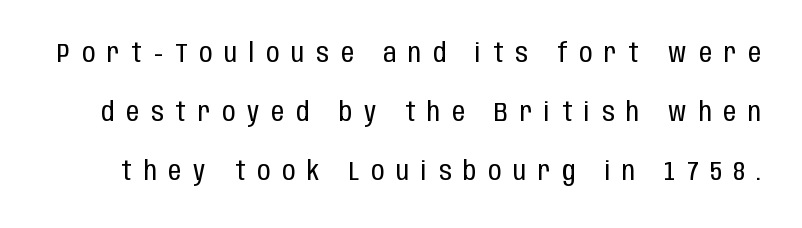
Q: Is the text bold? A: No.
Q: Is the text italic (slanted)? A: No, it is upright.
Q: Is the text underlined? A: No.
Q: Is the spacing between letters normal or unusually wide? A: Unusually wide.
Q: Is the spacing between lines tight, normal or loose? A: Loose.
